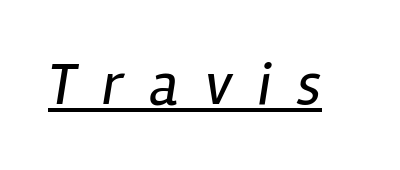
{"italic": "yes", "lean": "right", "slant_degrees": 12, "bold": "no", "weight": "regular", "width": "condensed", "stroke_contrast": "low", "x_height": "medium", "monospaced": "no", "underline": "yes", "letter_spacing": "wide", "letter_spacing_em": 0.43, "glyph_px": 60}
